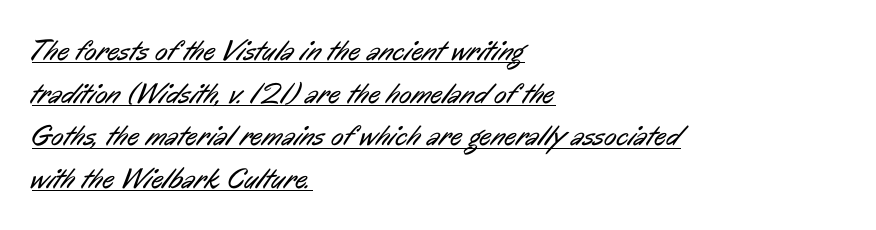
The image shows 29 px regular-weight, condensed sans-serif type; set left-aligned, normal line spacing (1.47x), normal letter spacing, underlined; low stroke contrast and a medium x-height.
